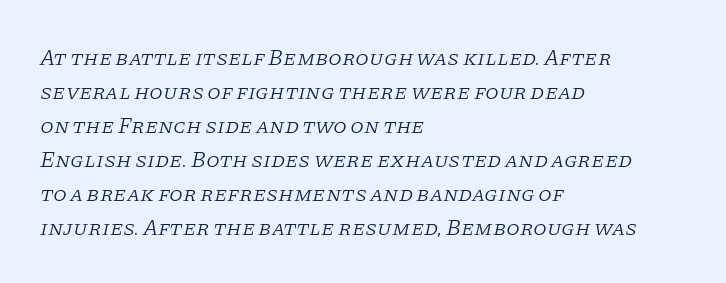
{"italic": "yes", "lean": "right", "slant_degrees": 11, "bold": "no", "underline": "no", "align": "left", "line_spacing": "normal", "line_spacing_ratio": 1.55, "letter_spacing": "normal", "letter_spacing_em": 0.0, "glyph_px": 22}
